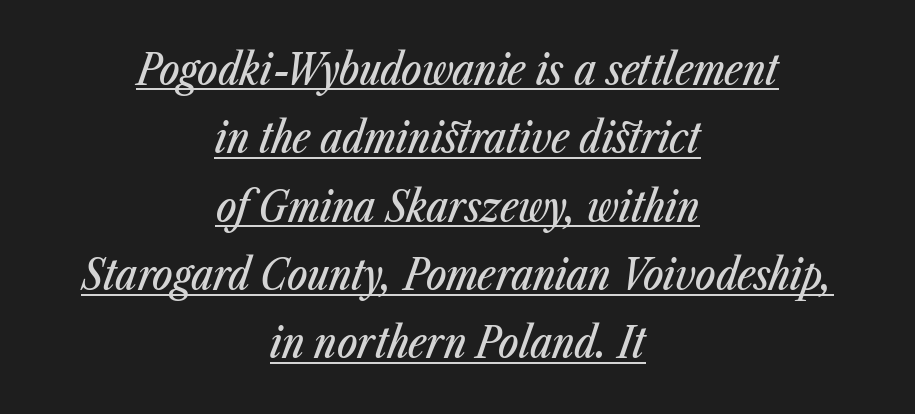
The face used here appears with an underline applied. These lines are centered, leaving both edges ragged. Does the lettering tilt? It does — this is italic. Think of a printed novel: that variable character pitch is what you see here. If you measured baseline to baseline, you'd find a middling distance.
